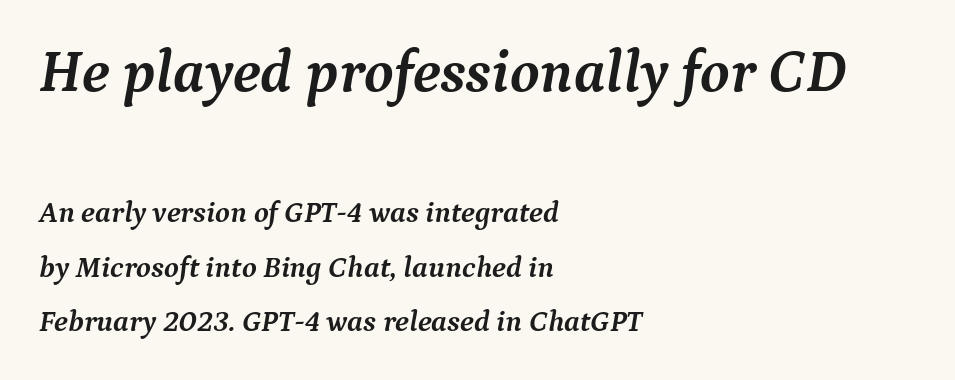
The image shows 60 px semibold serif type, italic (leaning right); set left-aligned, line spacing 1.82x, normal letter spacing, not underlined; the first (top) block is 2.0x larger; medium stroke contrast and a medium x-height.
